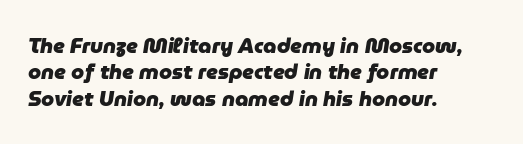
The rendering uses a bold face; every stroke is thick and dark. The line-height multiplier appears to be the usual default. Reading down the block, your eye returns to a fixed left position each line. The baseline area is clear.
